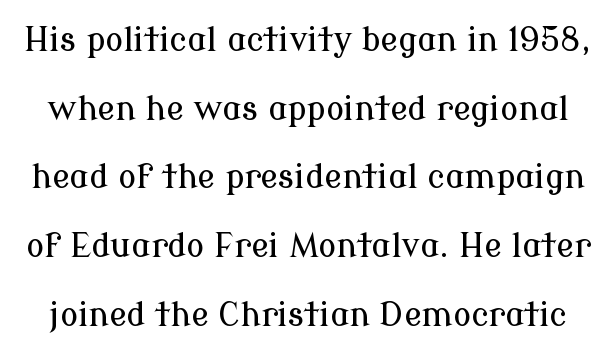
Q: Is the text italic (slanted)? A: No, it is upright.
Q: Is the typeface a serif or a sans-serif typeface? A: Serif.
Q: Is the text underlined? A: No.
Q: Is the spacing between letters normal or unusually wide? A: Normal.
Q: Is the spacing between lines tight, normal or loose? A: Loose.
Q: Width (condensed, normal, or wide)? A: Normal.
Q: Stroke contrast? A: Low.
Q: x-height? A: Medium.
Q: Monospaced? A: No.
